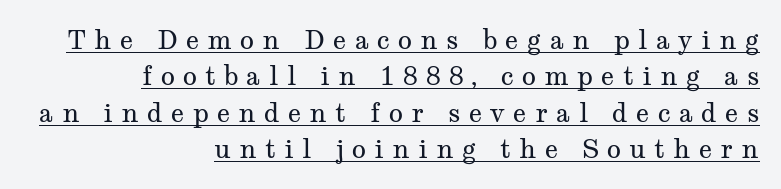
Notice how the stems are strictly vertical — no italics here. Somebody hit Ctrl+U on this one — the words are underlined. Alignment: flush right. Short note: letters widely spaced.
